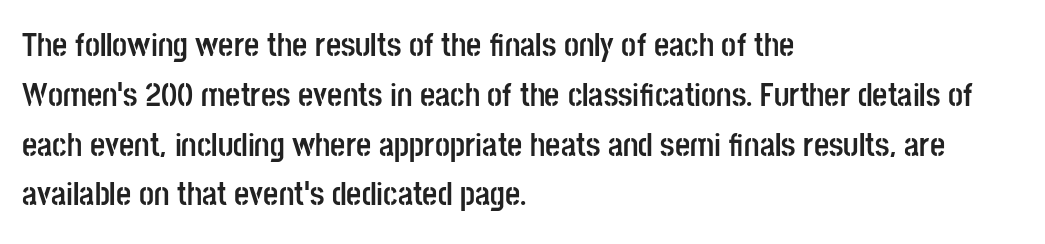
Note the varied advance widths — an 'i' is clearly narrower than an 'm'. The lines are quadded left. Examine the stroke ends and you'll find no serifs. A full-strength bold gives these letters their thick strokes.
